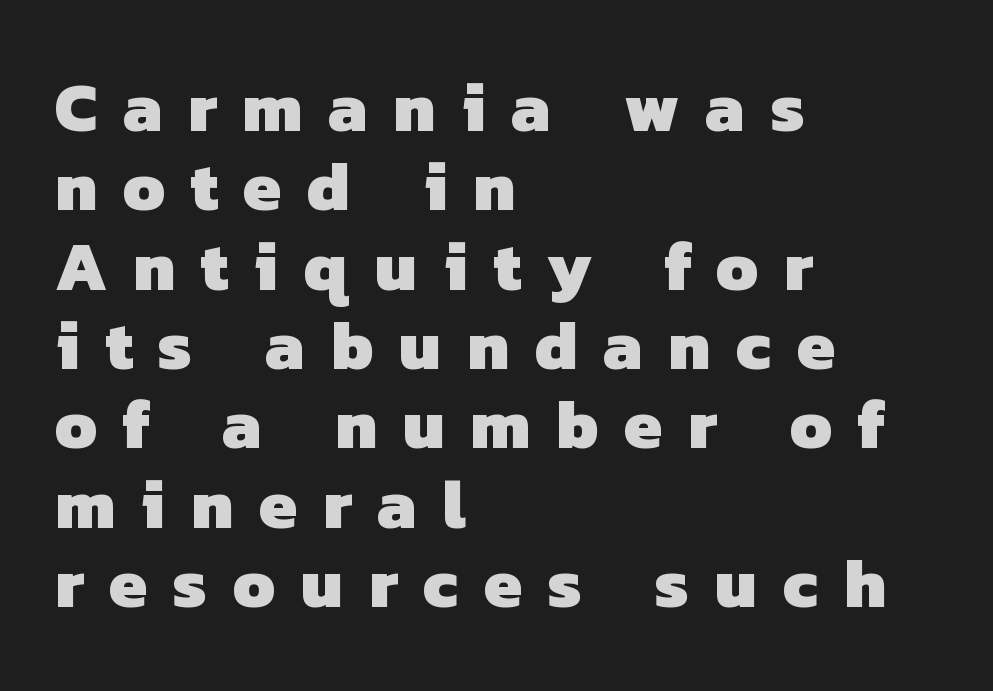
{"serif": "no", "bold": "yes", "weight": "heavy", "width": "normal", "stroke_contrast": "low", "x_height": "medium", "monospaced": "no", "underline": "no", "align": "left", "line_spacing": "tight", "line_spacing_ratio": 1.15, "letter_spacing": "wide", "letter_spacing_em": 0.37, "glyph_px": 69}
